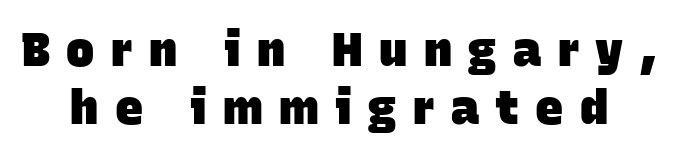
Q: Is the text bold? A: Yes.
Q: Is the typeface a serif or a sans-serif typeface? A: Sans-serif.
Q: Is the text underlined? A: No.
Q: Is the spacing between letters normal or unusually wide? A: Unusually wide.
Q: Width (condensed, normal, or wide)? A: Normal.
Q: Stroke contrast? A: Low.
Q: x-height? A: Large.
Q: Monospaced? A: No.
